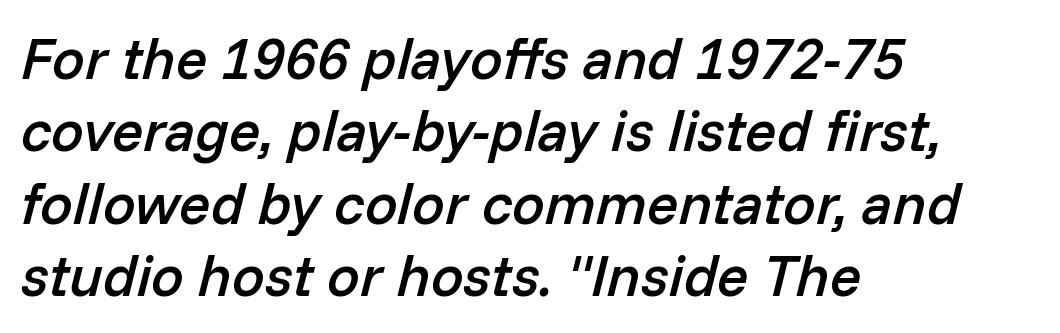
Emphasis by weight is partial: semibold. Each letter keeps its own natural width here, so spacing adapts to shape. The typography opts for an oblique posture over an upright one. Horizontally, the lines are justified to the leading edge only.
